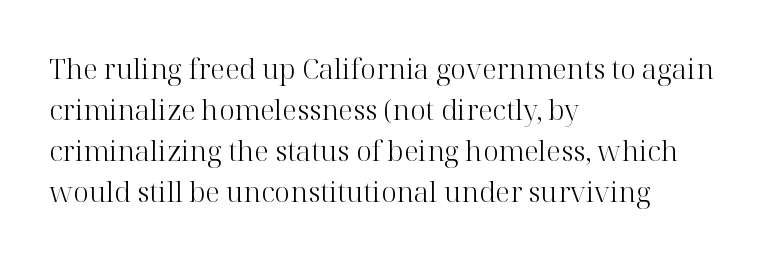
Compared with typical paragraphs, the rows here are spaced about the same. What kind of face is this? One with serifs. The space directly below the letters is spotless. Horizontal alignment here is leftward, the default for most running prose.
